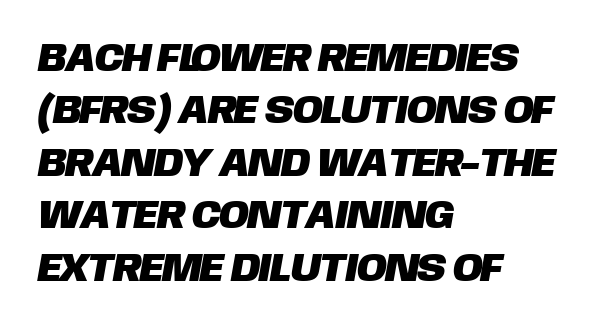
{"serif": "no", "width": "normal", "stroke_contrast": "low", "x_height": "large", "monospaced": "no", "underline": "no", "align": "left", "line_spacing": "normal", "line_spacing_ratio": 1.31, "letter_spacing": "normal", "letter_spacing_em": 0.0, "glyph_px": 40}
